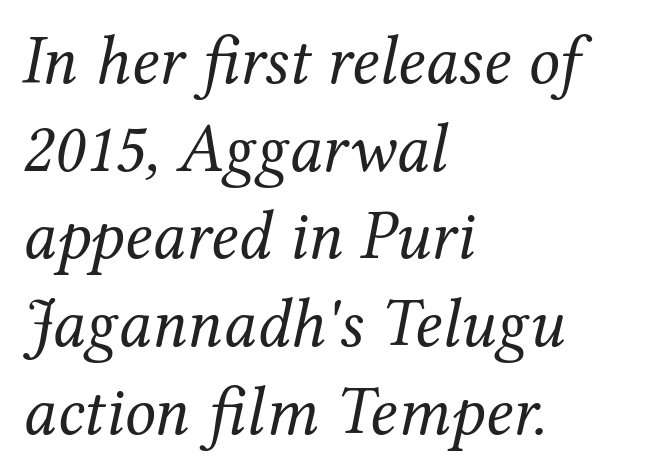
The image shows 69 px regular-weight serif type, italic (leaning right); set left-aligned, normal line spacing (1.27x), normal letter spacing, not underlined; medium stroke contrast and a medium x-height.
